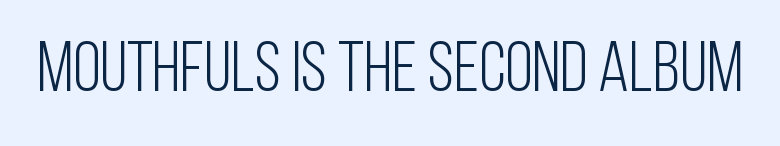
The image shows 71 px light, condensed sans-serif type, upright; set normal letter spacing, not underlined; low stroke contrast and a large x-height.
